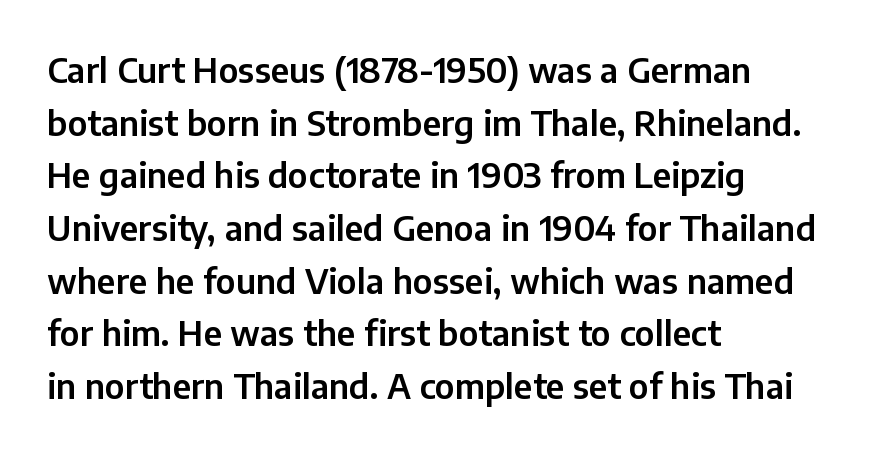
{"serif": "no", "italic": "no", "width": "normal", "stroke_contrast": "low", "x_height": "medium", "monospaced": "no", "underline": "no", "align": "left", "line_spacing": "normal", "line_spacing_ratio": 1.55, "letter_spacing": "normal", "letter_spacing_em": 0.0, "glyph_px": 34}
